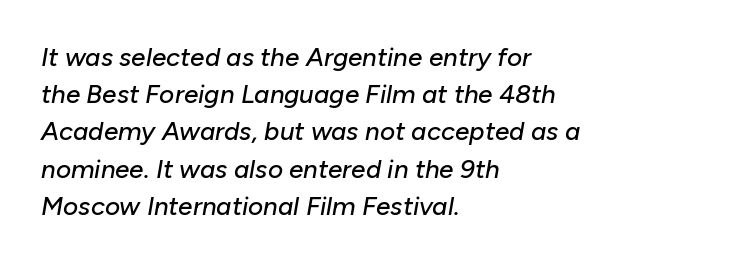
{"italic": "yes", "lean": "right", "slant_degrees": 10, "underline": "no", "align": "left", "line_spacing": "normal", "line_spacing_ratio": 1.43, "letter_spacing": "normal", "letter_spacing_em": 0.0, "glyph_px": 26}
